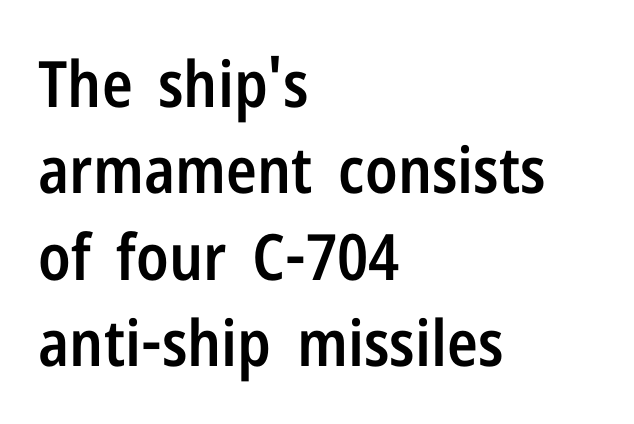
The image shows 64 px semibold, condensed sans-serif type, upright; set left-aligned, normal line spacing (1.35x), normal letter spacing, not underlined; low stroke contrast and a medium x-height.
